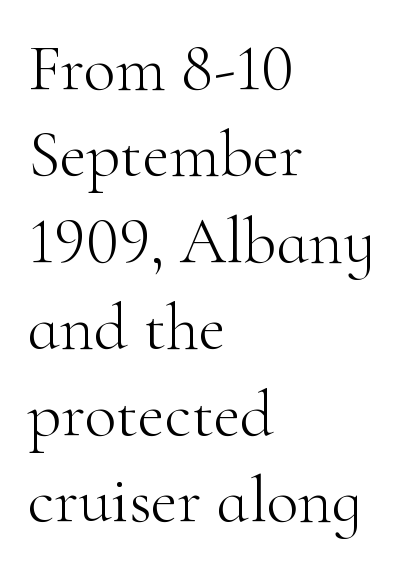
Q: Is the text bold? A: No.
Q: Is the text italic (slanted)? A: No, it is upright.
Q: Is the typeface a serif or a sans-serif typeface? A: Serif.
Q: Is the text underlined? A: No.
Q: How is the paragraph aligned? A: Left-aligned.
Q: Is the spacing between letters normal or unusually wide? A: Normal.
Q: Is the spacing between lines tight, normal or loose? A: Normal.
Q: Width (condensed, normal, or wide)? A: Normal.
Q: Stroke contrast? A: High.
Q: x-height? A: Small.
Q: Monospaced? A: No.
